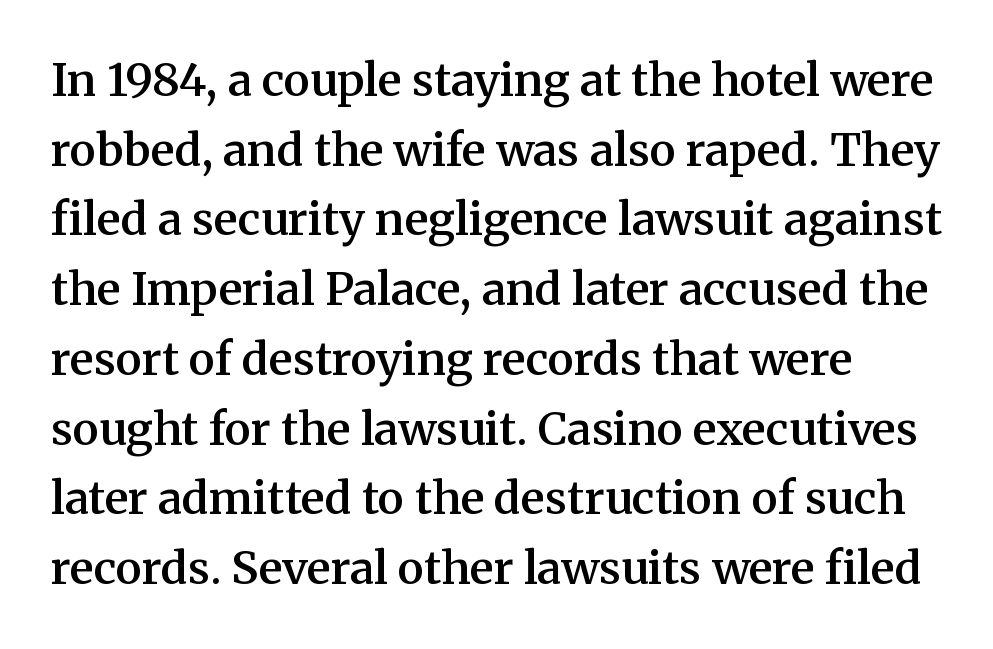
Q: Is the text bold? A: Semi-bold.
Q: Is the text italic (slanted)? A: No, it is upright.
Q: Is the typeface a serif or a sans-serif typeface? A: Serif.
Q: Is the text underlined? A: No.
Q: How is the paragraph aligned? A: Left-aligned.
Q: Is the spacing between letters normal or unusually wide? A: Normal.
Q: Is the spacing between lines tight, normal or loose? A: Normal.
Q: Width (condensed, normal, or wide)? A: Normal.
Q: Stroke contrast? A: Medium.
Q: x-height? A: Medium.
Q: Monospaced? A: No.
